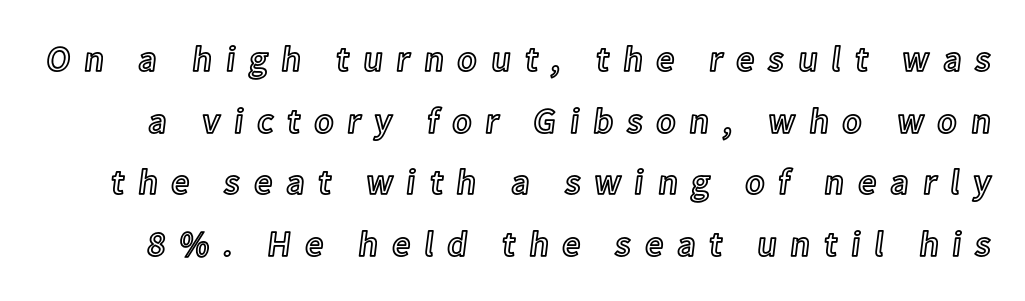
Q: Is the text italic (slanted)? A: Yes.
Q: Is the text underlined? A: No.
Q: Is the spacing between letters normal or unusually wide? A: Unusually wide.
Q: Width (condensed, normal, or wide)? A: Normal.
Q: x-height? A: Medium.
Q: Monospaced? A: No.
